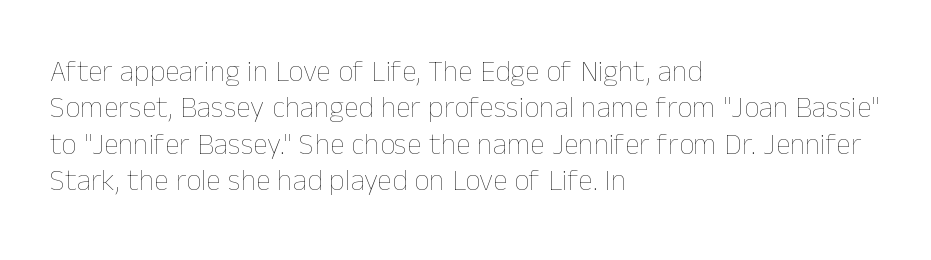
The image shows 30 px thin type, upright; set left-aligned, line spacing 1.21x, normal letter spacing, not underlined; low stroke contrast and a medium x-height.
